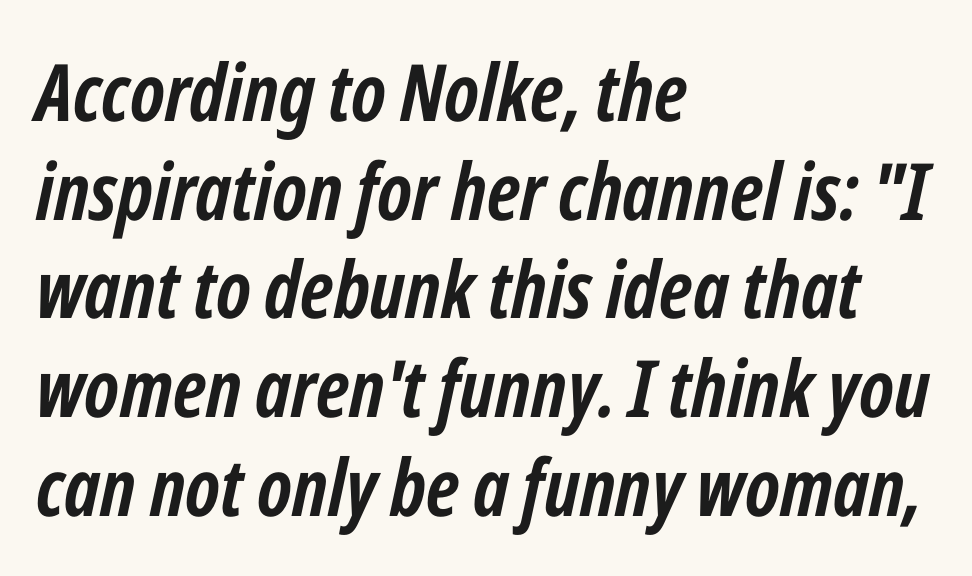
{"italic": "yes", "lean": "right", "slant_degrees": 12, "bold": "yes", "weight": "semibold", "width": "condensed", "stroke_contrast": "low", "x_height": "medium", "monospaced": "no", "underline": "no", "align": "left", "line_spacing": "normal", "line_spacing_ratio": 1.25, "letter_spacing": "normal", "letter_spacing_em": 0.0, "glyph_px": 79}
